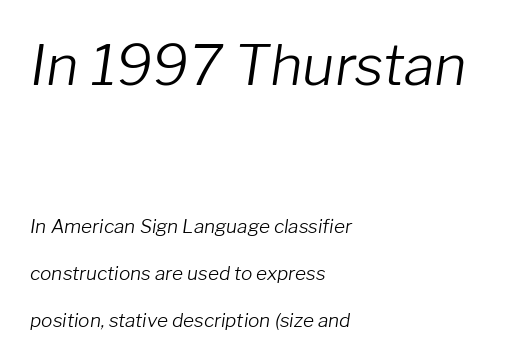
{"italic": "yes", "lean": "right", "slant_degrees": 8, "bold": "no", "weight": "light", "width": "normal", "stroke_contrast": "low", "x_height": "medium", "monospaced": "no", "underline": "no", "align": "left", "line_spacing": "loose", "line_spacing_ratio": 2.48, "letter_spacing": "normal", "letter_spacing_em": 0.0, "larger_block": "first", "size_ratio": 2.95, "glyph_px": 56}
